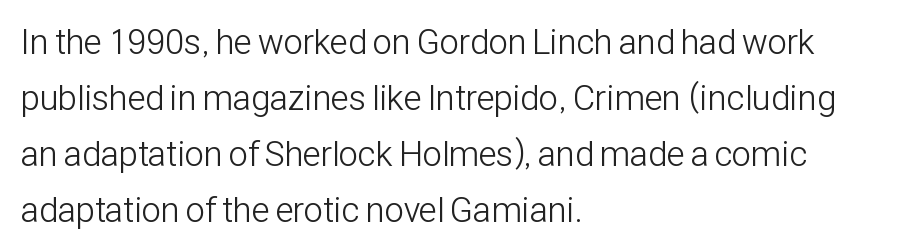
One-word summary of the alignment: left. A clean baseline with only descenders dipping below it. Inter-character spacing is left at the font's built-in metrics. Is there much room between lines? A standard amount, neither cramped nor airy. A typesetter would call this proportional, since set widths differ per character.
